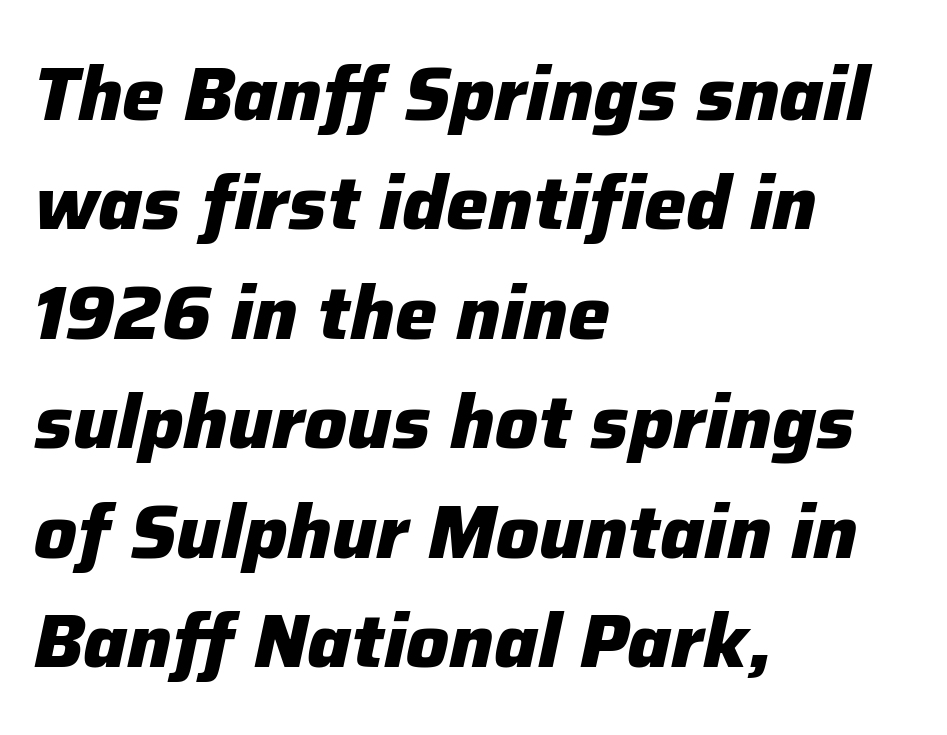
Q: Is the text bold? A: Yes.
Q: Is the text italic (slanted)? A: Yes, it leans right by about 12 degrees.
Q: Is the text underlined? A: No.
Q: How is the paragraph aligned? A: Left-aligned.
Q: Is the spacing between letters normal or unusually wide? A: Normal.
Q: Is the spacing between lines tight, normal or loose? A: Normal.
Q: Width (condensed, normal, or wide)? A: Normal.
Q: Stroke contrast? A: Low.
Q: x-height? A: Medium.
Q: Monospaced? A: No.
